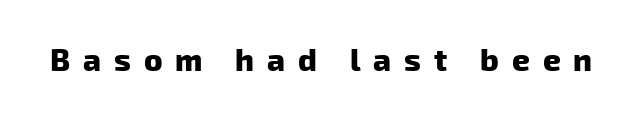
The image shows 31 px heavy sans-serif type; set unusually wide letter spacing (+0.42 em), not underlined; low stroke contrast and a medium x-height.
